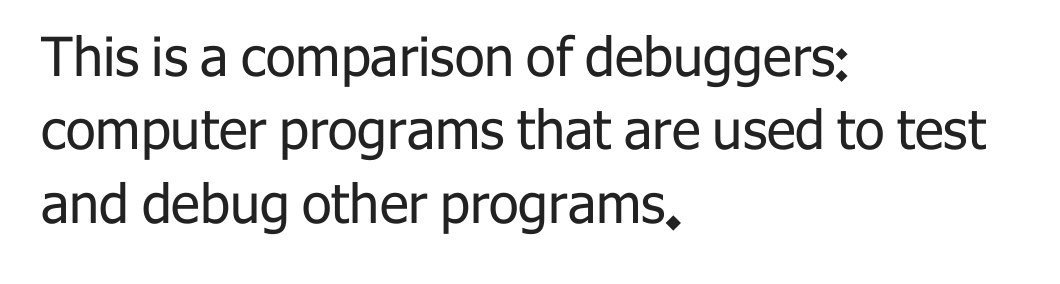
Rendered with straight, roman letterforms. Is there much room between lines? A standard amount, neither cramped nor airy. All the whitespace from short lines collects on the right. Type style note: lacks serifs.
